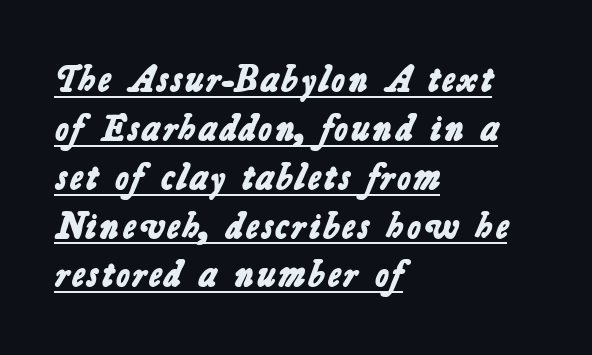
The image shows 37 px bold sans-serif type; set left-aligned, normal line spacing (1.32x), normal letter spacing, underlined; low stroke contrast and a medium x-height.
